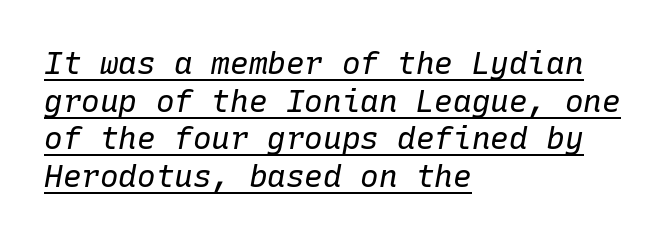
The image shows 31 px regular-weight type, italic (leaning right), monospaced; set left-aligned, line spacing 1.21x, normal letter spacing, underlined; low stroke contrast and a medium x-height.
